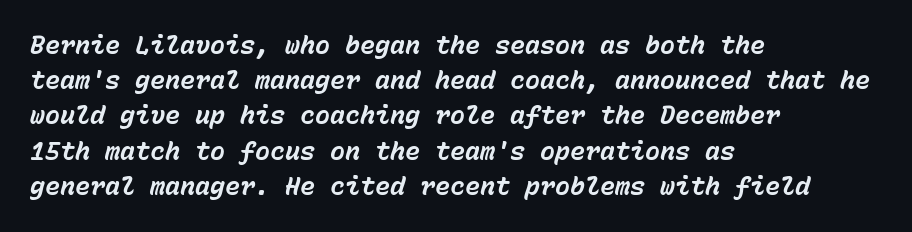
The image shows 25 px bold type, italic (leaning right); set left-aligned, normal line spacing (1.41x), normal letter spacing, not underlined.
